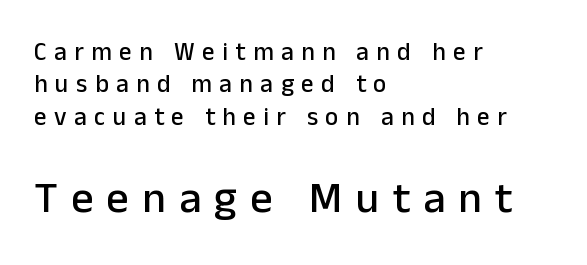
The image shows 44 px sans-serif type, upright; set left-aligned, normal line spacing (1.3x), unusually wide letter spacing (+0.3 em), not underlined; the second (bottom) block is 1.76x larger; low stroke contrast and a medium x-height.
